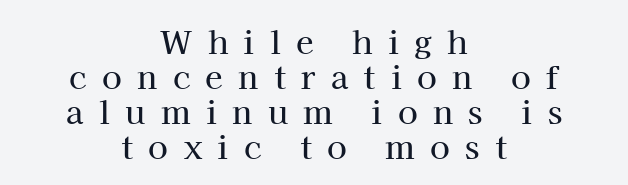
Italic? Not at all — the glyphs are vertical. Words float on clear page, feet unadorned. Teacher's note: observe the equal gaps on both sides — that is centered alignment. Here the designer chose a conventional face with non-uniform glyph widths. Vertically, the passage feels compressed, each row crowding the next. Honestly, the letter spacing is so wide it's the main thing you notice.
